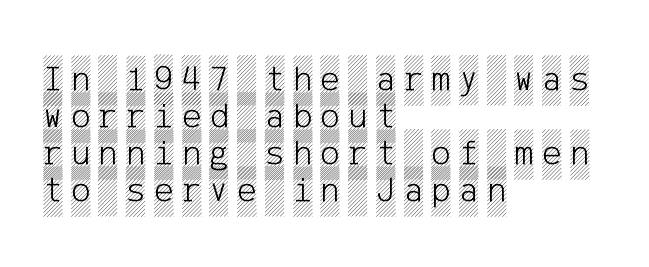
The image shows 36 px condensed type, upright; set left-aligned, tight line spacing (1.03x), unusually wide letter spacing (+0.24 em), not underlined; a large x-height.
